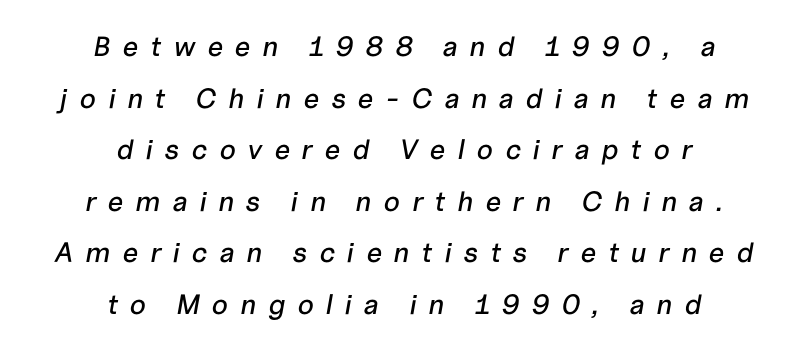
Looks like regular typesetting: each glyph gets only the width it needs. Alignment: centered. A typesetter would mark this as italic. Lines of text with bare space underneath.
